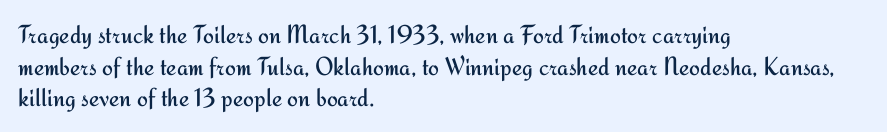
Q: Is the text bold? A: No.
Q: Is the text italic (slanted)? A: No, it is upright.
Q: Is the text underlined? A: No.
Q: How is the paragraph aligned? A: Left-aligned.
Q: Is the spacing between letters normal or unusually wide? A: Normal.
